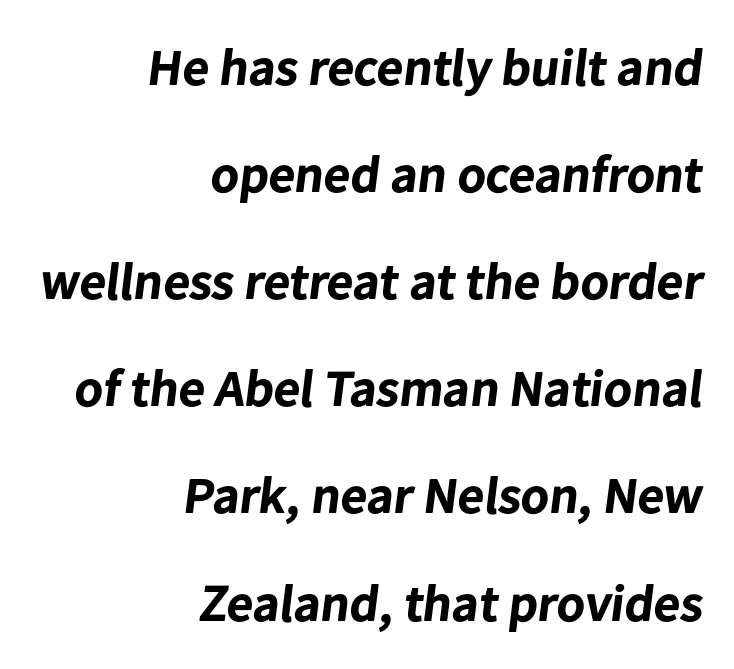
The designer went with a sans here, leaving each stem footless. These lines carry a lot of weight — the face is fully bold. Vertical spacing — loose. This rendering uses right alignment, leaving the left contour irregular. Note the varied advance widths — an 'i' is clearly narrower than an 'm'.
